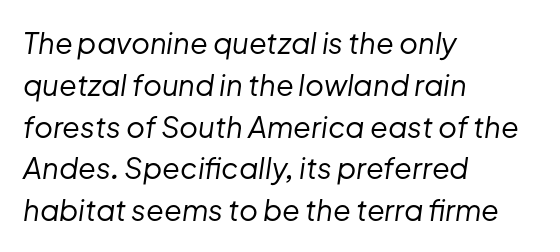
Looks like regular typesetting: each glyph gets only the width it needs. Only glyphs here, with clear space below each row. Caption: multi-line text, flush left, ragged right. Look at the tracking — it's just the regular setting, nothing added.
